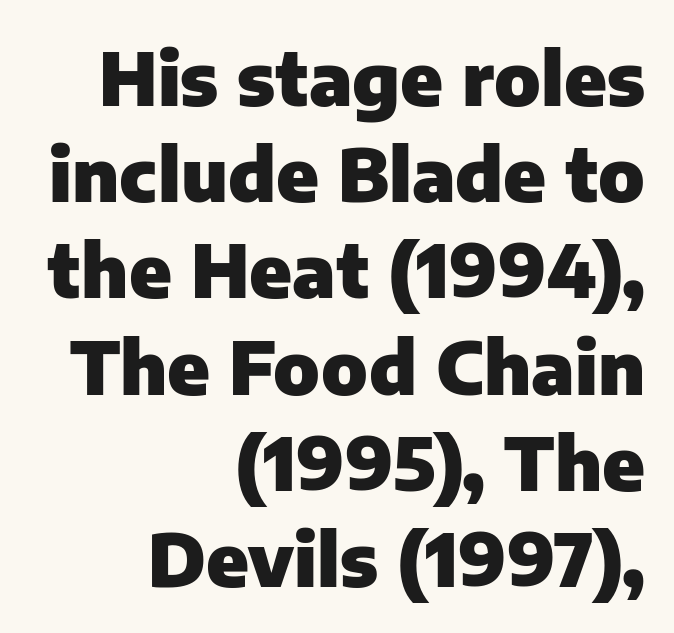
Q: Is the text bold? A: Yes.
Q: Is the text italic (slanted)? A: No, it is upright.
Q: Is the typeface a serif or a sans-serif typeface? A: Sans-serif.
Q: Is the text underlined? A: No.
Q: How is the paragraph aligned? A: Right-aligned.
Q: Is the spacing between letters normal or unusually wide? A: Normal.
Q: Is the spacing between lines tight, normal or loose? A: Normal.
Q: Width (condensed, normal, or wide)? A: Normal.
Q: Stroke contrast? A: Low.
Q: x-height? A: Medium.
Q: Monospaced? A: No.
